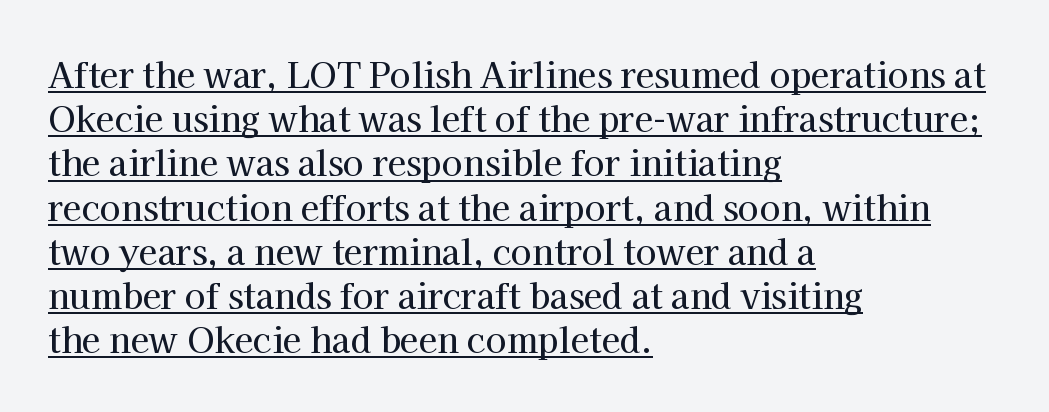
It's the straight-up-and-down kind of type. Here the designer chose a conventional face with non-uniform glyph widths. Caption: lettering with a line underneath. Caption: standard tracking, unaltered. Which margin do the lines hug? The left one — the right edge is uneven. The rendering uses a moderate line-height, typical for paragraphs.
